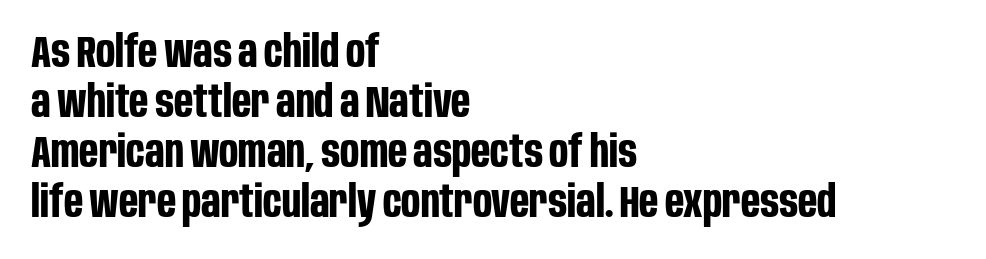
Q: Is the text bold? A: Yes.
Q: Is the text italic (slanted)? A: No, it is upright.
Q: Is the typeface a serif or a sans-serif typeface? A: Sans-serif.
Q: Is the text underlined? A: No.
Q: How is the paragraph aligned? A: Left-aligned.
Q: Is the spacing between letters normal or unusually wide? A: Normal.
Q: Is the spacing between lines tight, normal or loose? A: Tight.
Q: Width (condensed, normal, or wide)? A: Condensed.
Q: Stroke contrast? A: Low.
Q: x-height? A: Large.
Q: Monospaced? A: No.
